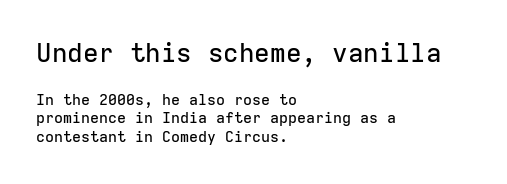
{"italic": "no", "underline": "no", "align": "left", "line_spacing": "normal", "line_spacing_ratio": 1.26, "letter_spacing": "normal", "letter_spacing_em": 0.0, "larger_block": "first", "size_ratio": 1.73, "glyph_px": 26}
